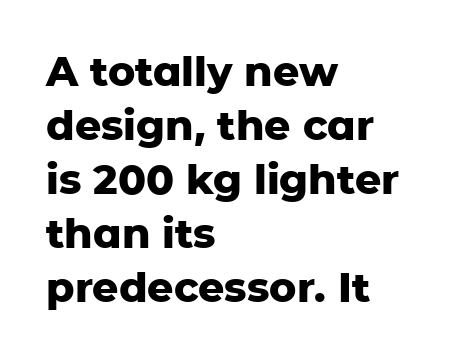
The image shows 41 px heavy sans-serif type, upright; set left-aligned, normal line spacing (1.32x), normal letter spacing, not underlined; low stroke contrast and a medium x-height.
